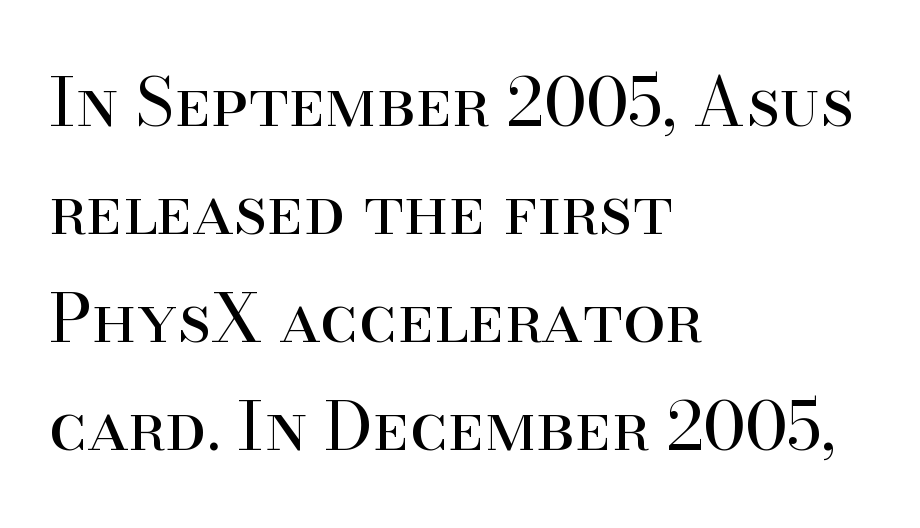
The image shows 68 px regular-weight serif type, upright; set left-aligned, normal line spacing (1.59x), normal letter spacing, not underlined; high stroke contrast and a small x-height.
